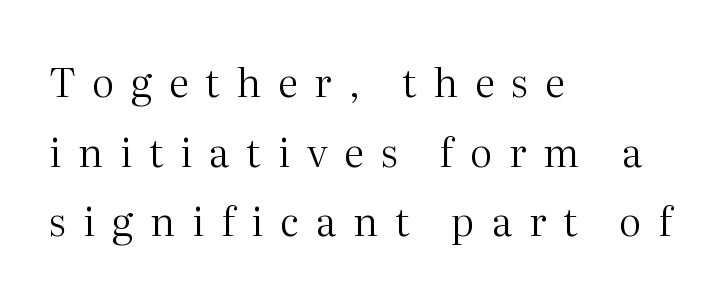
{"serif": "yes", "italic": "no", "bold": "no", "weight": "regular", "width": "normal", "stroke_contrast": "medium", "x_height": "medium", "monospaced": "no", "underline": "no", "align": "left", "line_spacing_ratio": 1.74, "letter_spacing": "wide", "letter_spacing_em": 0.42, "glyph_px": 40}
